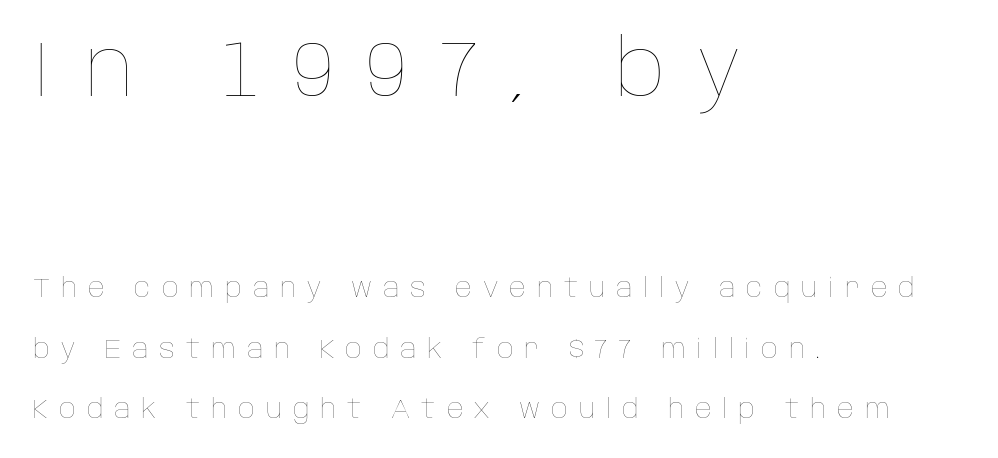
{"italic": "no", "bold": "no", "weight": "thin", "width": "normal", "stroke_contrast": "low", "x_height": "large", "monospaced": "no", "underline": "no", "align": "left", "line_spacing": "loose", "line_spacing_ratio": 2.32, "letter_spacing": "wide", "letter_spacing_em": 0.42, "larger_block": "first", "size_ratio": 3.0, "glyph_px": 78}
